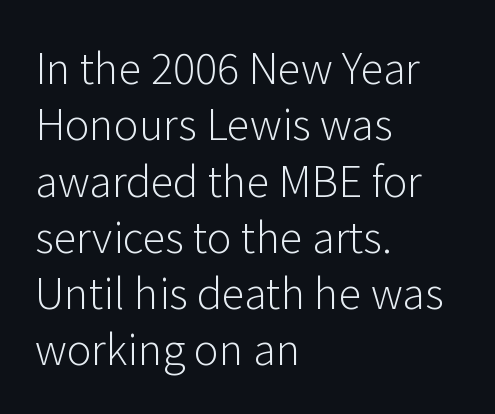
{"serif": "no", "italic": "no", "bold": "no", "weight": "light", "width": "normal", "stroke_contrast": "low", "x_height": "medium", "monospaced": "no", "underline": "no", "align": "left", "line_spacing": "normal", "line_spacing_ratio": 1.34, "letter_spacing": "normal", "letter_spacing_em": 0.0, "glyph_px": 42}
